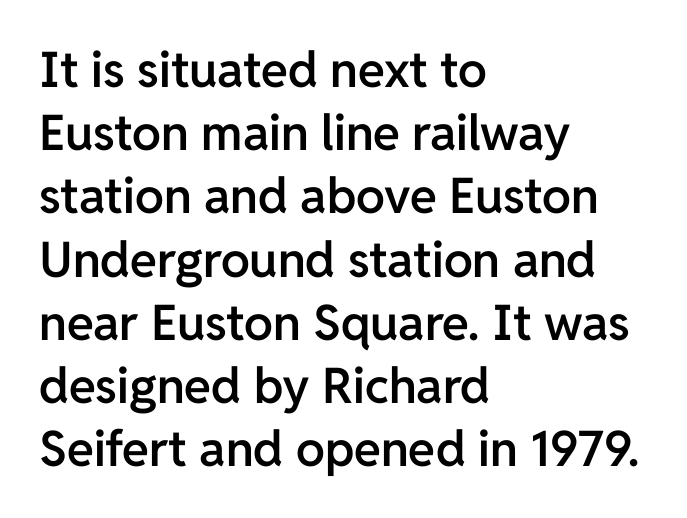
Q: Is the text bold? A: Semi-bold.
Q: Is the text italic (slanted)? A: No, it is upright.
Q: Is the typeface a serif or a sans-serif typeface? A: Sans-serif.
Q: Is the text underlined? A: No.
Q: How is the paragraph aligned? A: Left-aligned.
Q: Is the spacing between letters normal or unusually wide? A: Normal.
Q: Is the spacing between lines tight, normal or loose? A: Normal.
Q: Width (condensed, normal, or wide)? A: Normal.
Q: Stroke contrast? A: Low.
Q: x-height? A: Medium.
Q: Monospaced? A: No.
